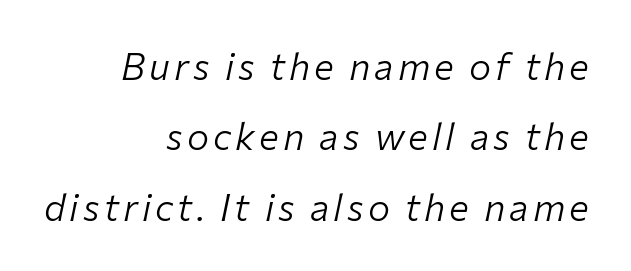
{"italic": "yes", "lean": "right", "slant_degrees": 12, "bold": "no", "weight": "light", "width": "normal", "stroke_contrast": "low", "x_height": "medium", "monospaced": "no", "underline": "no", "align": "right", "line_spacing": "loose", "line_spacing_ratio": 1.9, "glyph_px": 37}
